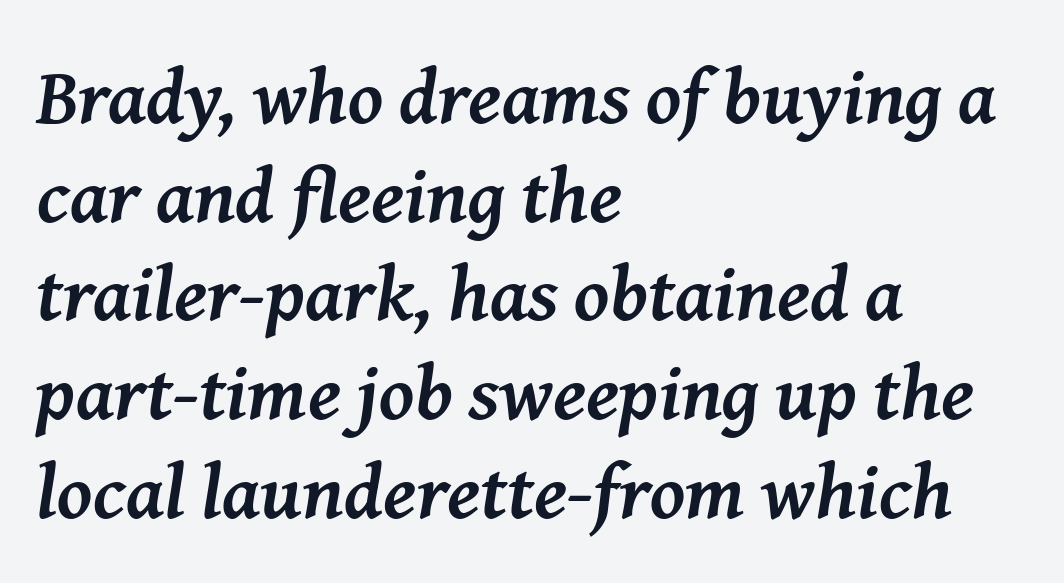
Q: Is the text bold? A: Yes.
Q: Is the text italic (slanted)? A: Yes, it leans right by about 8 degrees.
Q: Is the typeface a serif or a sans-serif typeface? A: Serif.
Q: Is the text underlined? A: No.
Q: How is the paragraph aligned? A: Left-aligned.
Q: Is the spacing between letters normal or unusually wide? A: Normal.
Q: Is the spacing between lines tight, normal or loose? A: Normal.
Q: Width (condensed, normal, or wide)? A: Normal.
Q: Stroke contrast? A: Medium.
Q: x-height? A: Medium.
Q: Monospaced? A: No.
